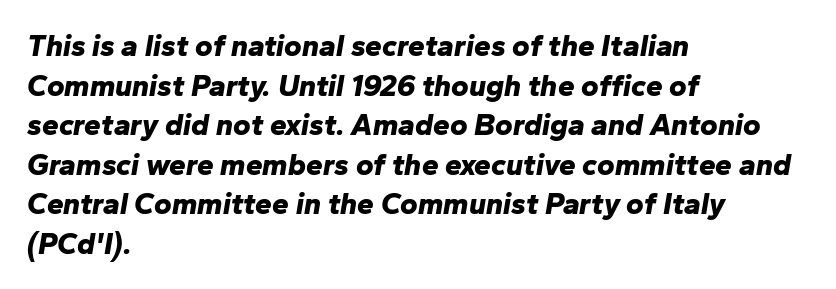
Q: Is the text bold? A: Yes.
Q: Is the text italic (slanted)? A: Yes, it leans right by about 10 degrees.
Q: Is the text underlined? A: No.
Q: How is the paragraph aligned? A: Left-aligned.
Q: Is the spacing between letters normal or unusually wide? A: Normal.
Q: Is the spacing between lines tight, normal or loose? A: Normal.
Q: Width (condensed, normal, or wide)? A: Normal.
Q: Stroke contrast? A: Low.
Q: x-height? A: Medium.
Q: Monospaced? A: No.
